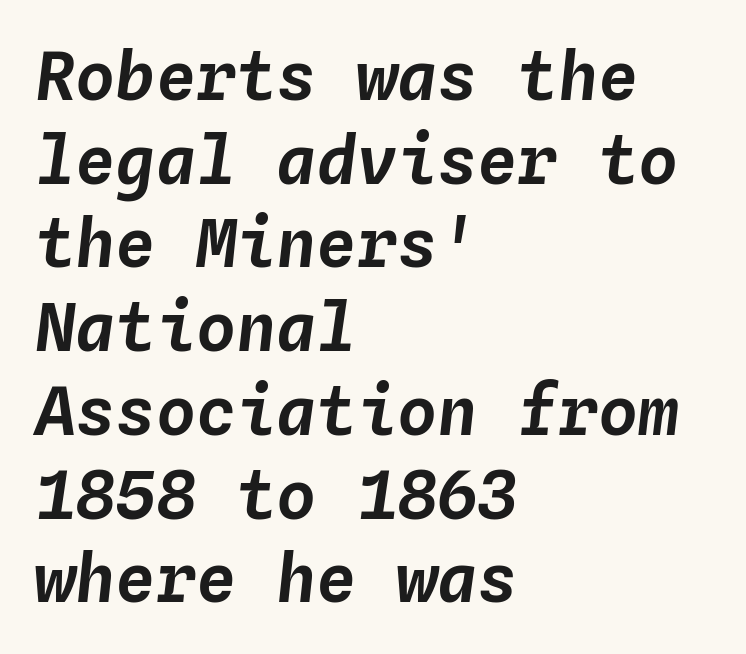
This sample uses plain, unmodified letter spacing. A classic flush-left, rag-right setting is used for this passage. Looking at the ascenders, they clearly lean. Vertical spacing — default. The rendering uses typewriter-style spacing with identical character cells.
